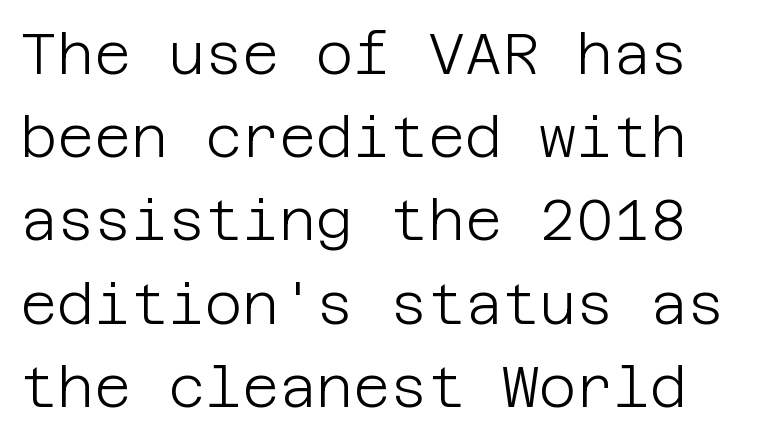
{"serif": "no", "italic": "no", "bold": "no", "weight": "light", "width": "normal", "stroke_contrast": "low", "x_height": "large", "underline": "no", "line_spacing": "normal", "line_spacing_ratio": 1.46, "letter_spacing": "normal", "letter_spacing_em": 0.0, "glyph_px": 57}
